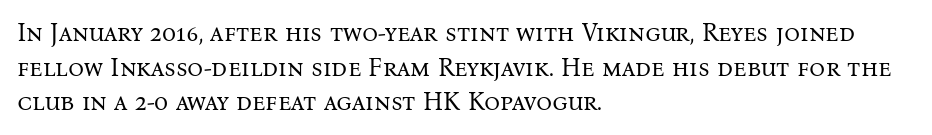
{"italic": "no", "bold": "no", "underline": "no", "align": "left", "line_spacing": "normal", "line_spacing_ratio": 1.39, "letter_spacing": "normal", "letter_spacing_em": 0.0, "glyph_px": 25}
